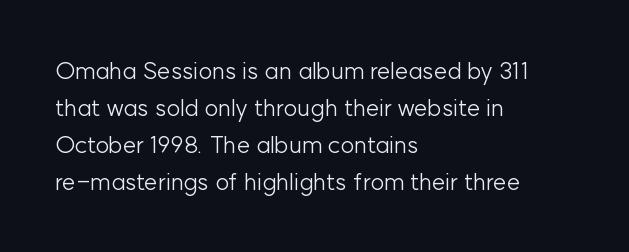
The image shows 24 px text type, upright; set left-aligned, normal line spacing (1.54x), normal letter spacing, not underlined.
